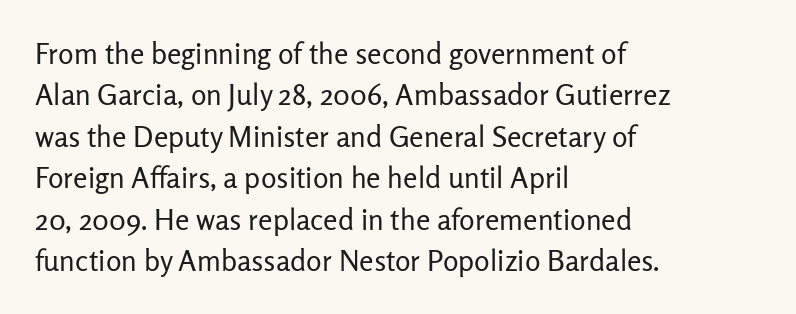
The image shows 29 px regular-weight sans-serif type, upright; set left-aligned, normal line spacing (1.43x), normal letter spacing, not underlined; low stroke contrast and a medium x-height.
